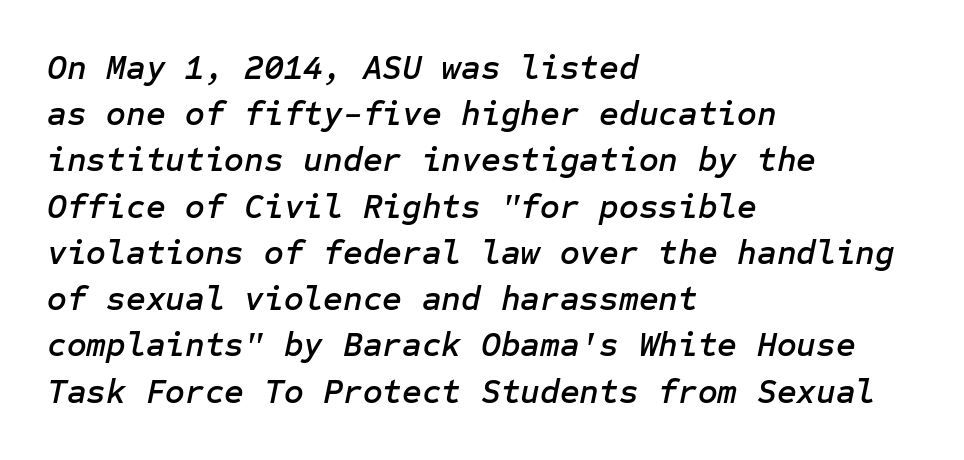
Q: Is the text italic (slanted)? A: Yes, it leans right by about 12 degrees.
Q: Is the text underlined? A: No.
Q: How is the paragraph aligned? A: Left-aligned.
Q: Is the spacing between letters normal or unusually wide? A: Normal.
Q: Is the spacing between lines tight, normal or loose? A: Normal.
Q: Width (condensed, normal, or wide)? A: Normal.
Q: Stroke contrast? A: Low.
Q: x-height? A: Medium.
